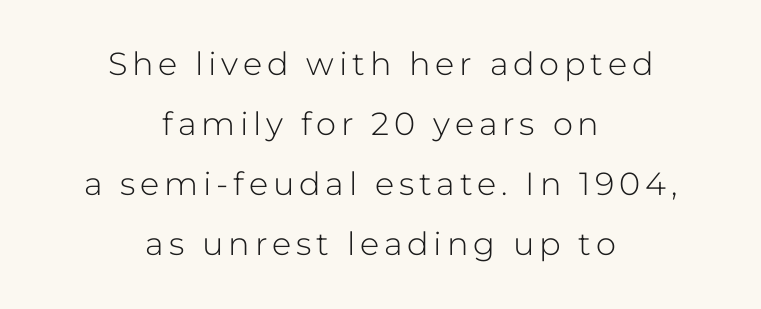
Q: Is the text bold? A: No.
Q: Is the text italic (slanted)? A: No, it is upright.
Q: Is the typeface a serif or a sans-serif typeface? A: Sans-serif.
Q: Is the text underlined? A: No.
Q: How is the paragraph aligned? A: Centered.
Q: Width (condensed, normal, or wide)? A: Normal.
Q: Stroke contrast? A: Low.
Q: x-height? A: Medium.
Q: Monospaced? A: No.
